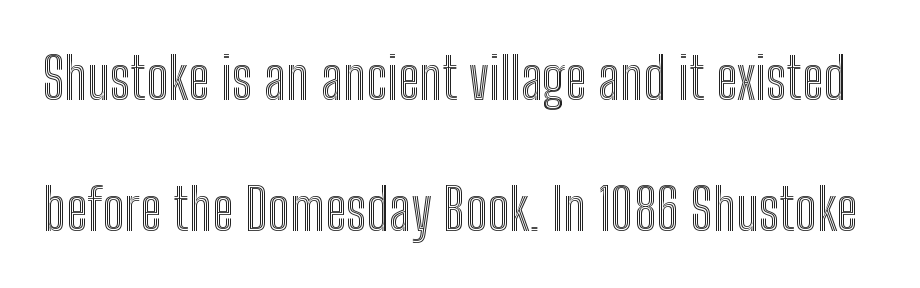
{"italic": "no", "width": "condensed", "x_height": "medium", "monospaced": "no", "underline": "no", "line_spacing": "loose", "line_spacing_ratio": 2.3, "letter_spacing": "normal", "letter_spacing_em": 0.0, "glyph_px": 57}
